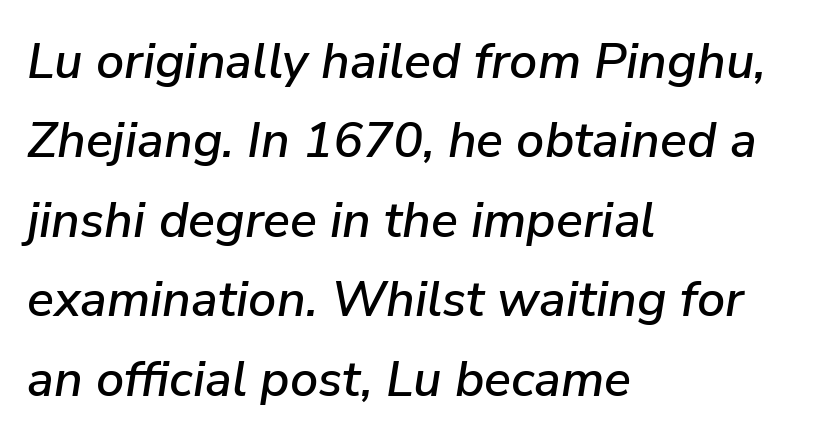
Every row of glyphs begins at an identical x-position on the left. Caption: standard tracking, unaltered. The area under the type is left untouched. Note the varied advance widths — an 'i' is clearly narrower than an 'm'.
